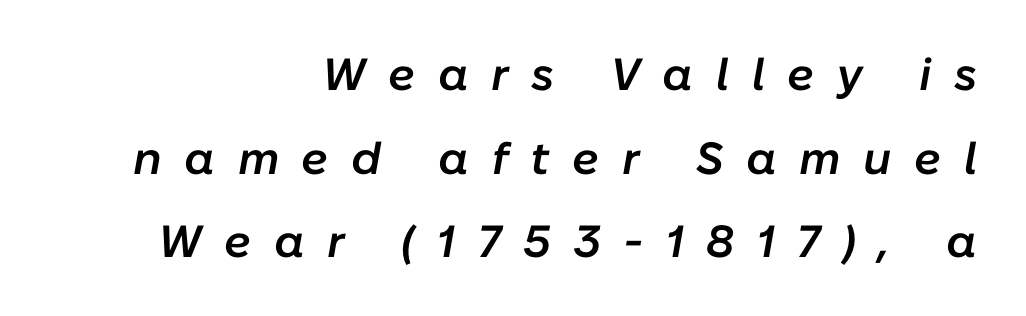
The image shows 45 px semibold type, italic (leaning right); set right-aligned, line spacing 1.86x, unusually wide letter spacing (+0.5 em), not underlined; low stroke contrast and a medium x-height.
